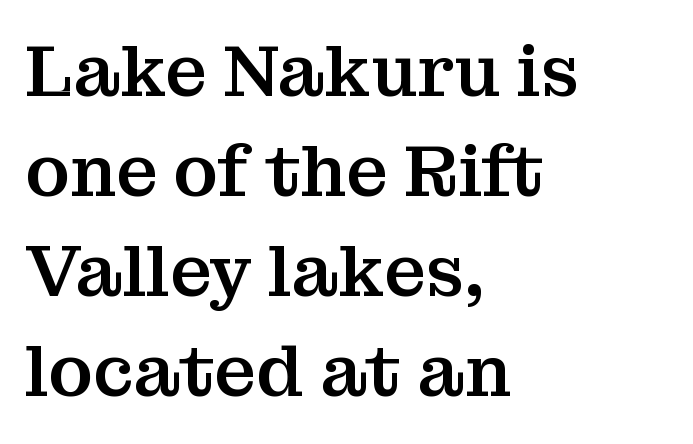
{"serif": "yes", "italic": "no", "width": "normal", "stroke_contrast": "medium", "x_height": "medium", "monospaced": "no", "underline": "no", "align": "left", "line_spacing": "normal", "line_spacing_ratio": 1.39, "letter_spacing": "normal", "letter_spacing_em": 0.0, "glyph_px": 72}
